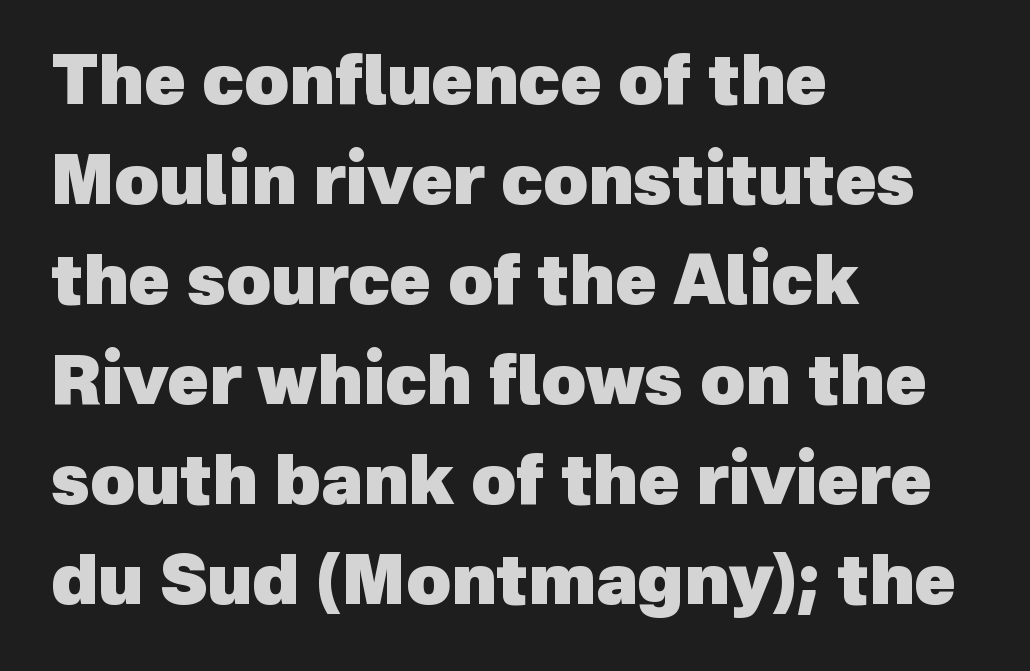
Q: Is the text bold? A: Yes.
Q: Is the typeface a serif or a sans-serif typeface? A: Sans-serif.
Q: Is the text underlined? A: No.
Q: How is the paragraph aligned? A: Left-aligned.
Q: Is the spacing between letters normal or unusually wide? A: Normal.
Q: Is the spacing between lines tight, normal or loose? A: Normal.
Q: Width (condensed, normal, or wide)? A: Normal.
Q: x-height? A: Medium.
Q: Monospaced? A: No.
